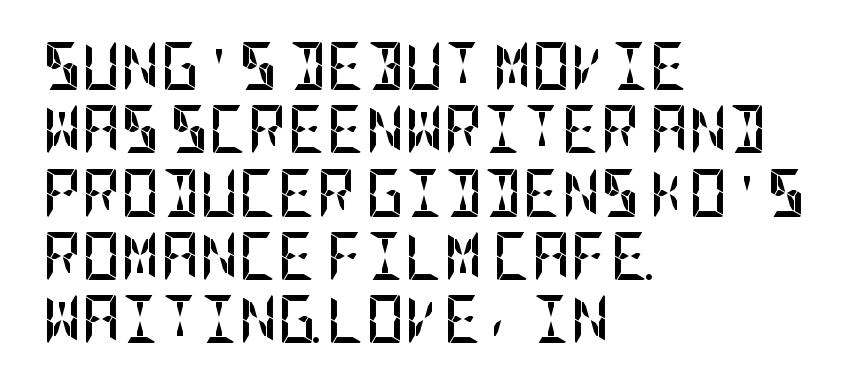
Q: Is the text bold? A: Yes.
Q: Is the text italic (slanted)? A: No, it is upright.
Q: Is the typeface a serif or a sans-serif typeface? A: Sans-serif.
Q: Is the text underlined? A: No.
Q: How is the paragraph aligned? A: Left-aligned.
Q: Is the spacing between letters normal or unusually wide? A: Normal.
Q: Is the spacing between lines tight, normal or loose? A: Normal.
Q: Width (condensed, normal, or wide)? A: Condensed.
Q: Stroke contrast? A: Low.
Q: x-height? A: Large.
